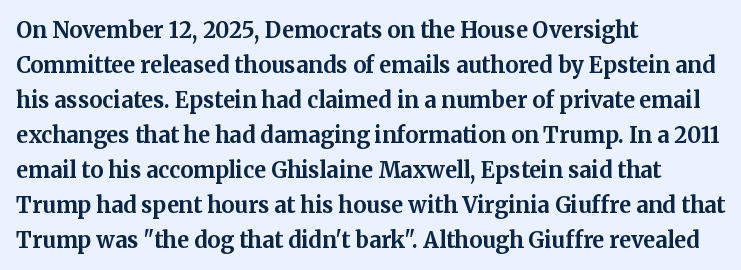
Horizontal bands of white between lines are of average thickness. The rendering keeps characters at their native spacing. Line beginnings align vertically; line endings do not. The font is running at its bold setting. No italicization has been applied; the sample stays upright.
